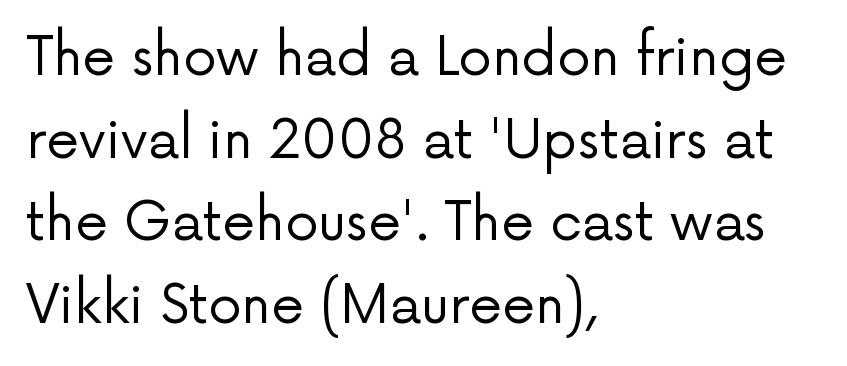
Q: Is the text bold? A: No.
Q: Is the text italic (slanted)? A: No, it is upright.
Q: Is the typeface a serif or a sans-serif typeface? A: Sans-serif.
Q: Is the text underlined? A: No.
Q: How is the paragraph aligned? A: Left-aligned.
Q: Is the spacing between letters normal or unusually wide? A: Normal.
Q: Is the spacing between lines tight, normal or loose? A: Normal.
Q: Width (condensed, normal, or wide)? A: Normal.
Q: Stroke contrast? A: Low.
Q: x-height? A: Medium.
Q: Monospaced? A: No.
